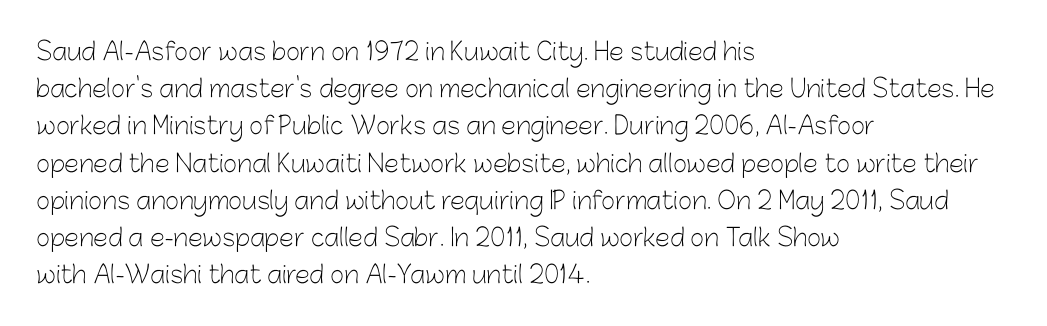
Ordinary non-slanted type is in use. This sample uses plain, unmodified letter spacing. Has an underline been added? It has not. The designer left line spacing at the default. The cut favours lightness, reaching ordinary text weight at its darkest. Layout note: lines flush left.
